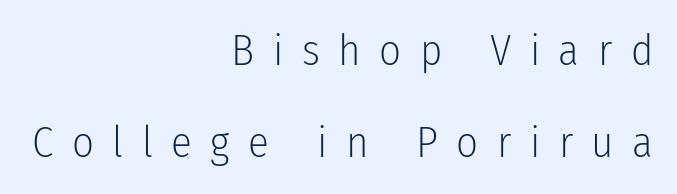
{"serif": "no", "italic": "no", "bold": "no", "weight": "light", "width": "condensed", "stroke_contrast": "low", "x_height": "medium", "monospaced": "no", "underline": "no", "align": "right", "line_spacing": "loose", "line_spacing_ratio": 2.14, "letter_spacing": "wide", "letter_spacing_em": 0.43, "glyph_px": 43}
